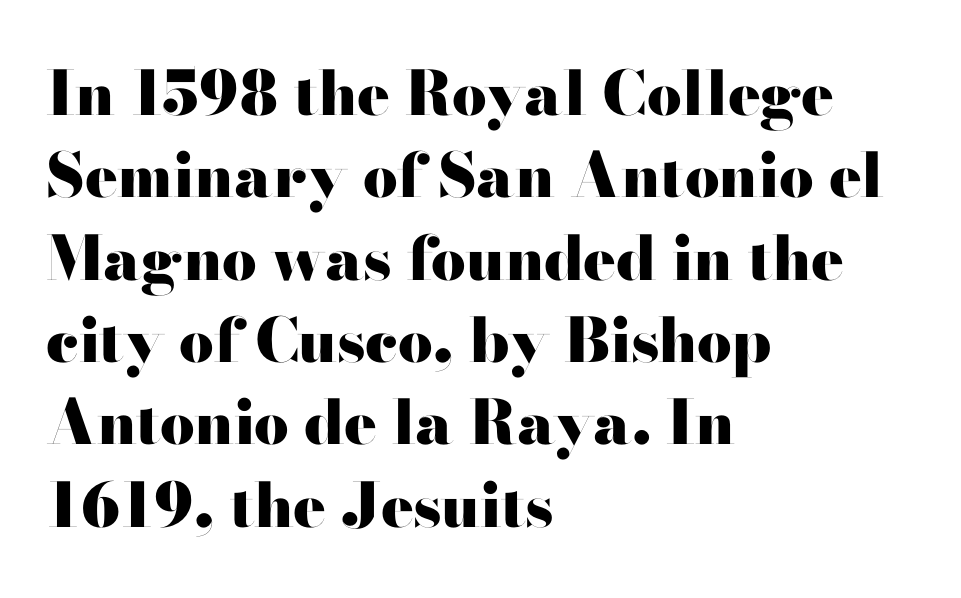
Q: Is the text bold? A: Yes.
Q: Is the text italic (slanted)? A: No, it is upright.
Q: Is the typeface a serif or a sans-serif typeface? A: Sans-serif.
Q: Is the text underlined? A: No.
Q: How is the paragraph aligned? A: Left-aligned.
Q: Is the spacing between letters normal or unusually wide? A: Normal.
Q: Is the spacing between lines tight, normal or loose? A: Normal.
Q: Width (condensed, normal, or wide)? A: Wide.
Q: Stroke contrast? A: High.
Q: x-height? A: Small.
Q: Monospaced? A: No.
